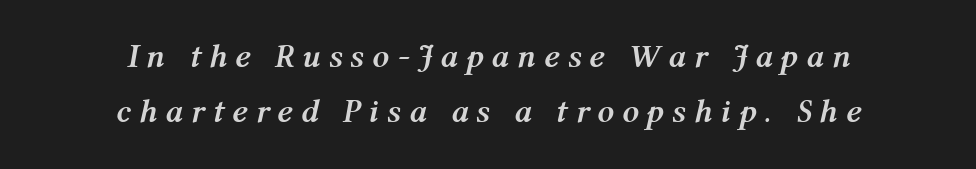
{"italic": "yes", "lean": "right", "slant_degrees": 12, "bold": "yes", "weight": "semibold", "width": "normal", "stroke_contrast": "medium", "x_height": "medium", "monospaced": "no", "underline": "no", "align": "center", "line_spacing": "normal", "line_spacing_ratio": 1.67, "letter_spacing": "wide", "letter_spacing_em": 0.24, "glyph_px": 33}
